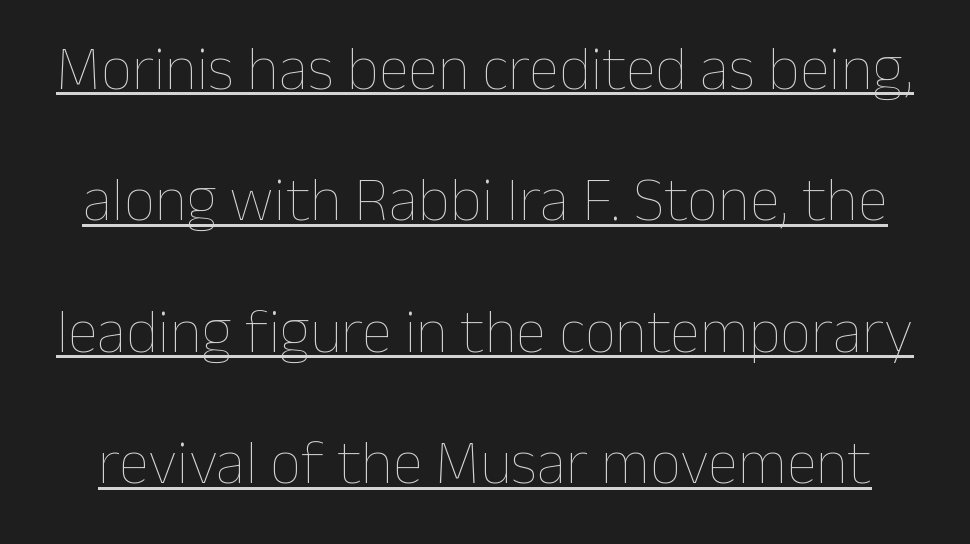
{"italic": "no", "bold": "no", "weight": "thin", "width": "normal", "stroke_contrast": "low", "x_height": "medium", "monospaced": "no", "underline": "yes", "line_spacing": "loose", "line_spacing_ratio": 2.12, "letter_spacing": "normal", "letter_spacing_em": 0.0, "glyph_px": 62}
